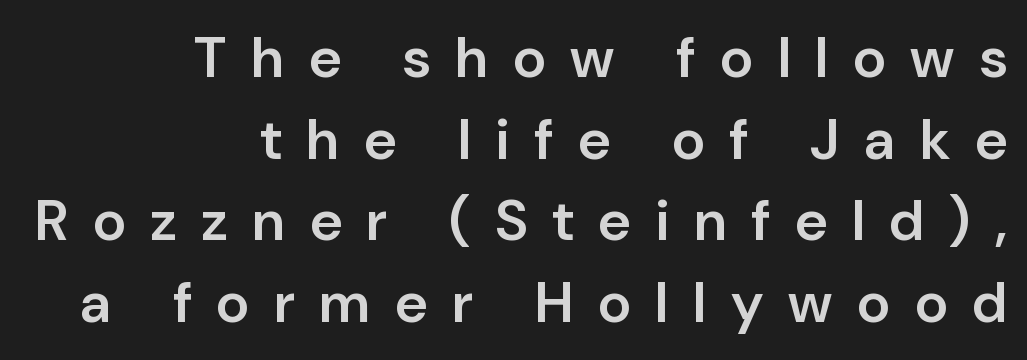
Each letter's strokes conclude bluntly, with no projecting serifs. Look at the tracking — it's clearly loosened, letters drifting apart. The ragged edge is on the left, which tells us the setting is flush right. The letters advance in unequal steps, a hallmark of proportional type.
